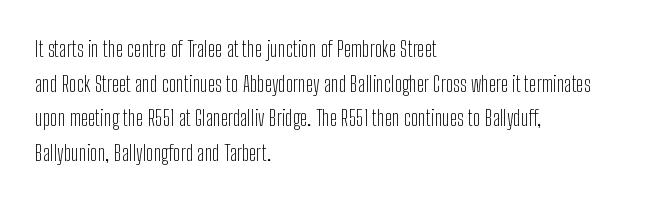
Q: Is the text bold? A: No.
Q: Is the text italic (slanted)? A: No, it is upright.
Q: Is the text underlined? A: No.
Q: How is the paragraph aligned? A: Left-aligned.
Q: Is the spacing between letters normal or unusually wide? A: Normal.
Q: Is the spacing between lines tight, normal or loose? A: Normal.
